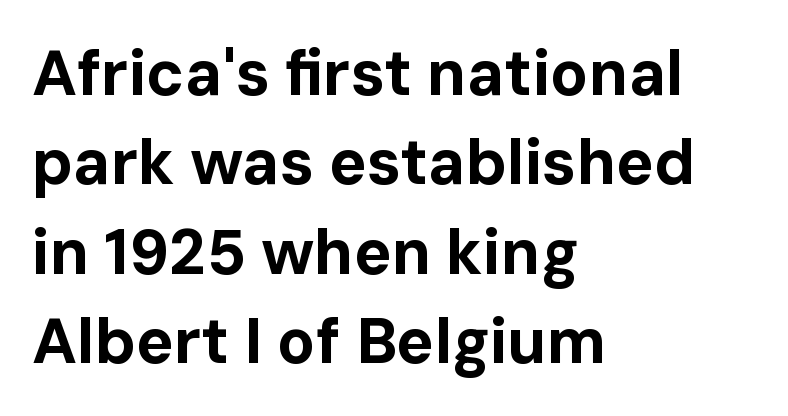
Q: Is the text bold? A: Yes.
Q: Is the text italic (slanted)? A: No, it is upright.
Q: Is the typeface a serif or a sans-serif typeface? A: Sans-serif.
Q: Is the text underlined? A: No.
Q: How is the paragraph aligned? A: Left-aligned.
Q: Is the spacing between letters normal or unusually wide? A: Normal.
Q: Is the spacing between lines tight, normal or loose? A: Normal.
Q: Width (condensed, normal, or wide)? A: Normal.
Q: Stroke contrast? A: Low.
Q: x-height? A: Medium.
Q: Monospaced? A: No.
